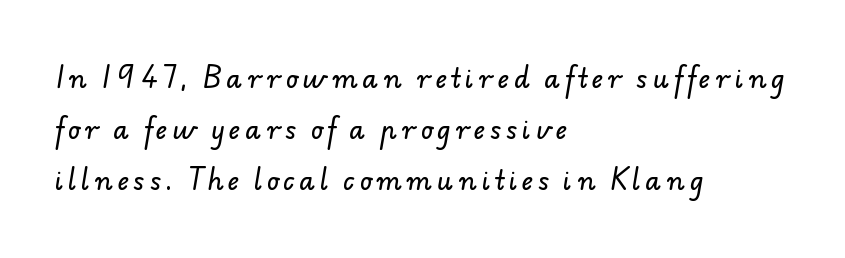
{"underline": "no", "align": "left", "line_spacing": "loose", "line_spacing_ratio": 2.05, "letter_spacing": "wide", "letter_spacing_em": 0.2, "glyph_px": 25}
